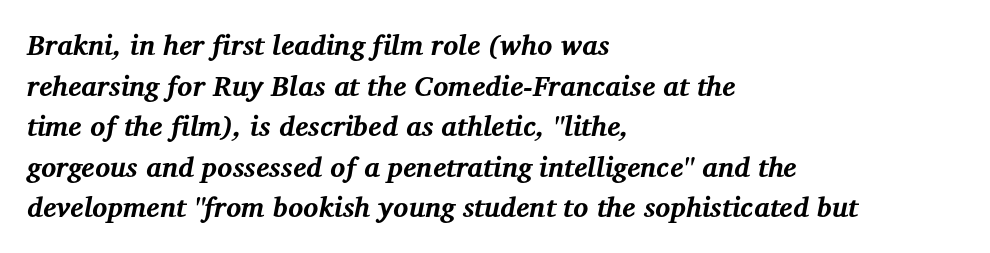
Short and long lines alike share a common starting point at left. This is oblique type, the kind used for emphasis or titles. Underlining? Definitely not there. Quick note: interline space is typical. Check where the strokes stop: tiny serifs finish them off. Think of a printed novel: that variable character pitch is what you see here.
